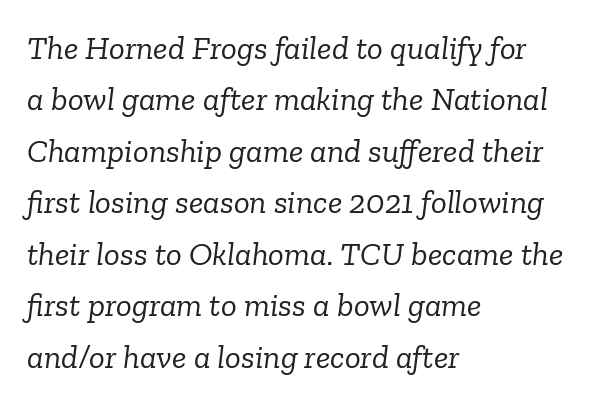
The text was rendered using a seriffed face with decorative stroke endings. Observe the ordinary spacing: letters are neighbours, not strangers. Designer's note — italics engaged. Underline: absent. This sample is left-justified, so line endings fall wherever the words run out.
